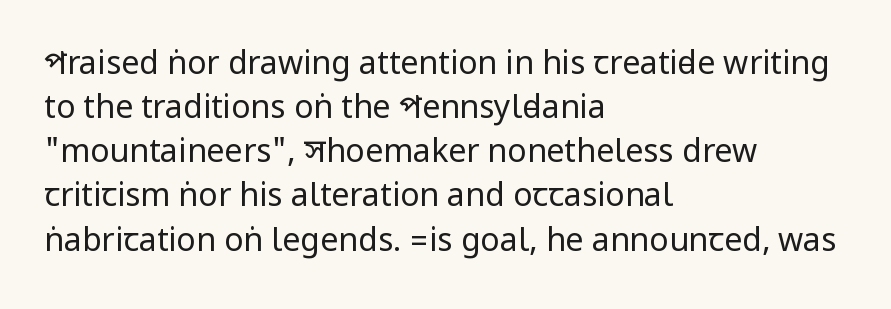
{"serif": "no", "italic": "no", "bold": "no", "weight": "regular", "width": "condensed", "stroke_contrast": "low", "underline": "no", "align": "left", "line_spacing": "normal", "line_spacing_ratio": 1.38, "letter_spacing": "normal", "letter_spacing_em": 0.0, "glyph_px": 32}
